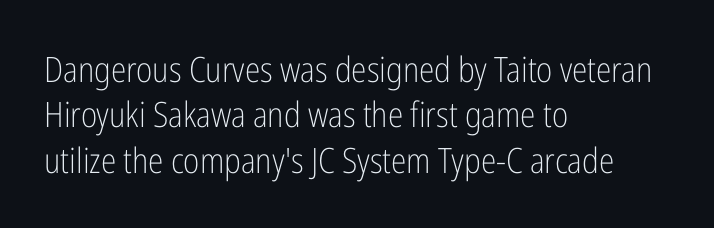
{"serif": "no", "italic": "no", "bold": "no", "weight": "light", "width": "condensed", "stroke_contrast": "low", "x_height": "medium", "monospaced": "no", "underline": "no", "align": "left", "line_spacing": "normal", "line_spacing_ratio": 1.3, "letter_spacing": "normal", "letter_spacing_em": 0.0, "glyph_px": 35}
